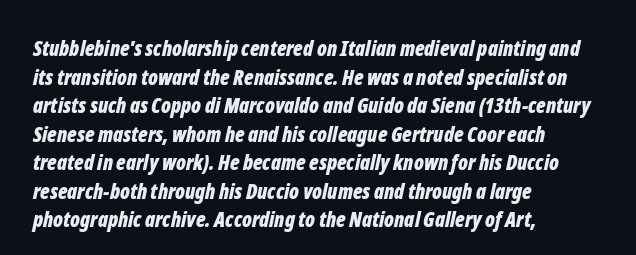
{"italic": "yes", "lean": "right", "slant_degrees": 12, "bold": "yes", "underline": "no", "align": "left", "line_spacing": "normal", "line_spacing_ratio": 1.36, "letter_spacing": "normal", "letter_spacing_em": 0.0, "glyph_px": 21}
